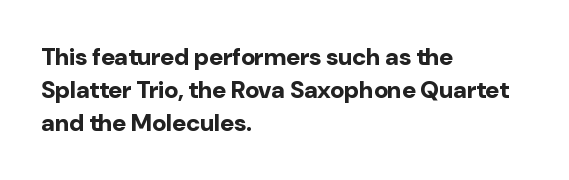
{"italic": "no", "bold": "yes", "underline": "no", "align": "left", "line_spacing": "normal", "line_spacing_ratio": 1.37, "letter_spacing": "normal", "letter_spacing_em": 0.0, "glyph_px": 24}
